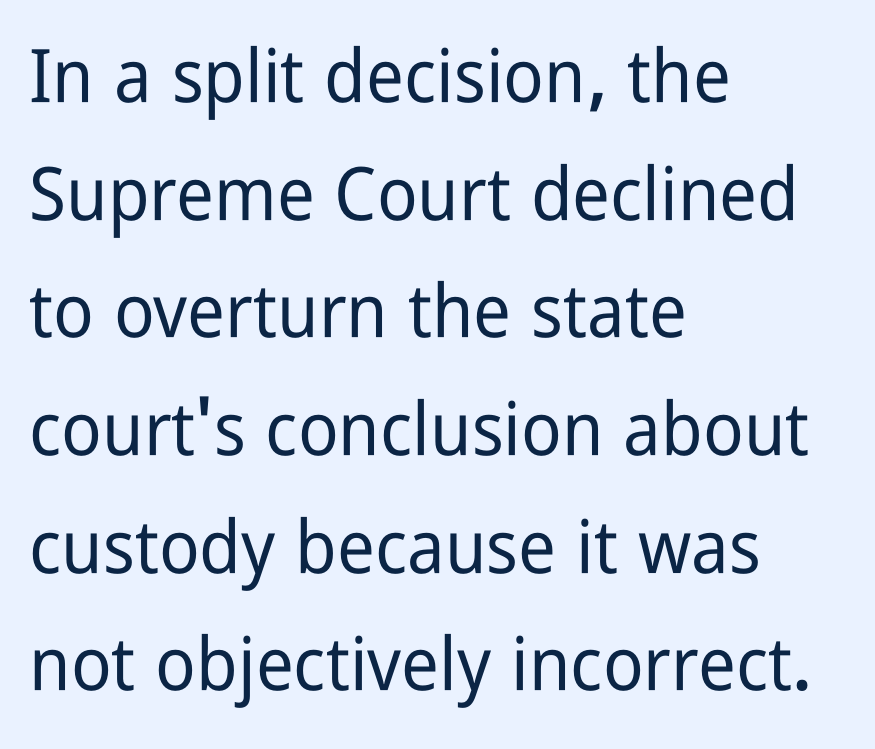
Nope, not italic — everything's standing straight. The font family rendered here belongs to the sans-serif group. One glance says typical: line gaps are just what's usual. Does the copy run flush right? No — it runs flush left.
